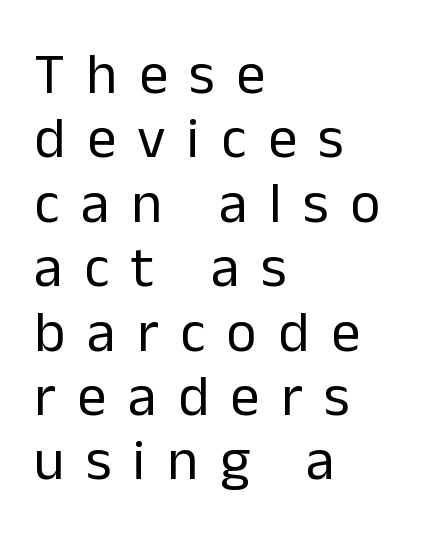
The image shows 58 px regular-weight sans-serif type, upright; set left-aligned, tight line spacing (1.11x), unusually wide letter spacing (+0.37 em), not underlined; low stroke contrast and a medium x-height.
